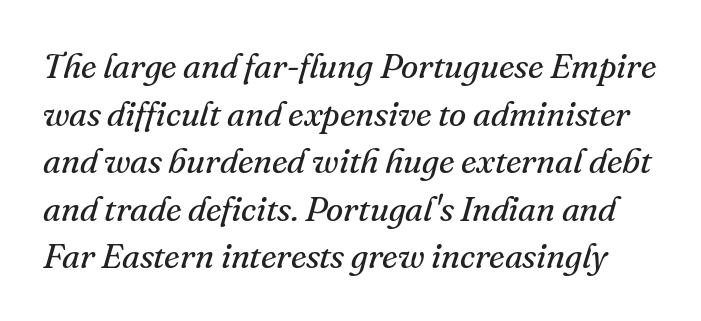
The image shows 35 px regular-weight serif type, italic (leaning right); set normal line spacing (1.36x), normal letter spacing, not underlined; medium stroke contrast and a small x-height.
